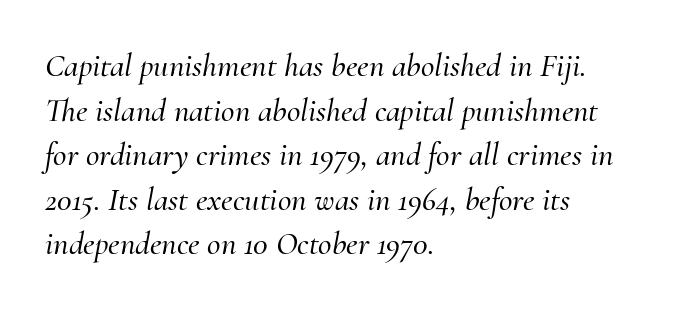
Q: Is the text italic (slanted)? A: Yes, it leans right by about 10 degrees.
Q: Is the typeface a serif or a sans-serif typeface? A: Serif.
Q: Is the text underlined? A: No.
Q: How is the paragraph aligned? A: Left-aligned.
Q: Is the spacing between letters normal or unusually wide? A: Normal.
Q: Is the spacing between lines tight, normal or loose? A: Normal.
Q: Width (condensed, normal, or wide)? A: Normal.
Q: Stroke contrast? A: Medium.
Q: x-height? A: Small.
Q: Monospaced? A: No.
